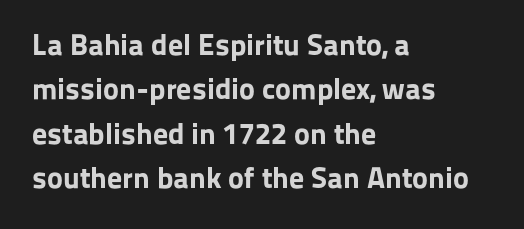
The image shows 30 px bold sans-serif type, upright; set left-aligned, normal line spacing (1.48x), normal letter spacing, not underlined; low stroke contrast and a medium x-height.
